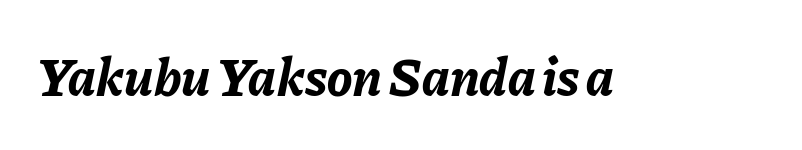
Q: Is the text bold? A: Yes.
Q: Is the text italic (slanted)? A: Yes, it leans right by about 11 degrees.
Q: Is the text underlined? A: No.
Q: Is the spacing between letters normal or unusually wide? A: Normal.
Q: Width (condensed, normal, or wide)? A: Normal.
Q: Stroke contrast? A: Low.
Q: x-height? A: Medium.
Q: Monospaced? A: No.
